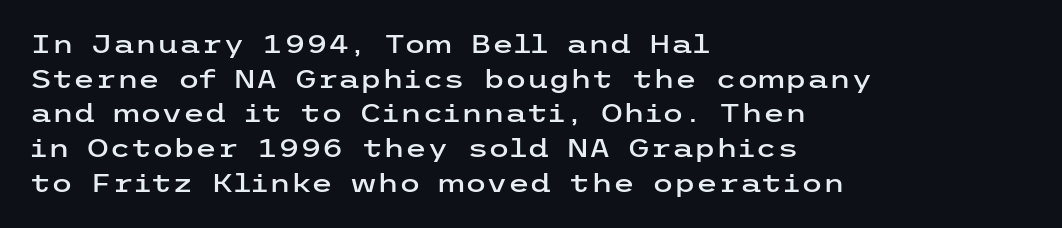
Has an underline been added? It has not. Observe the ordinary spacing: letters are neighbours, not strangers. What's the leading like? Ordinary, nothing unusual. Reading down the block, your eye returns to a fixed left position each line. Every character sits straight up, as roman type does.
